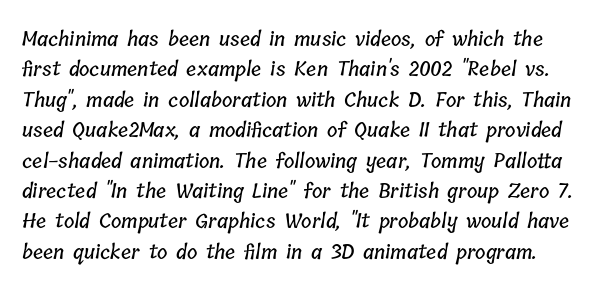
{"underline": "no", "line_spacing": "normal", "line_spacing_ratio": 1.52, "letter_spacing": "normal", "letter_spacing_em": 0.0, "glyph_px": 20}
